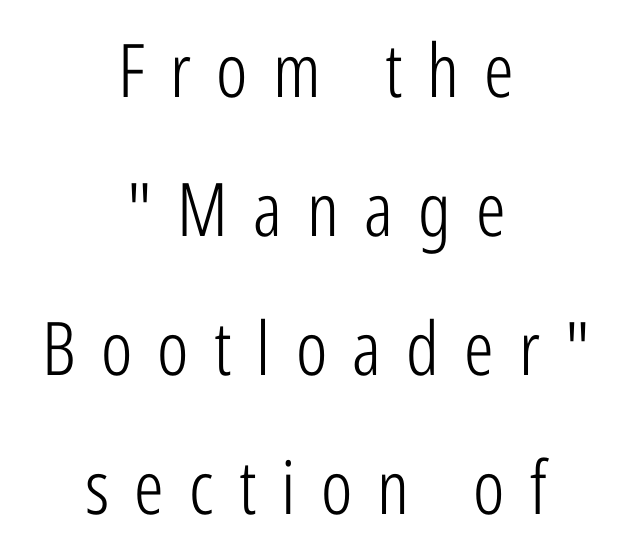
No letter is thick-stroked: the sample isn't bold. Here the designer chose a conventional face with non-uniform glyph widths. The type sits square on the baseline with zero lean. The face used here is rendered with a markedly widened letterfit. The lines are quadded center. The specimen omits any rule beneath the text block's lines.
